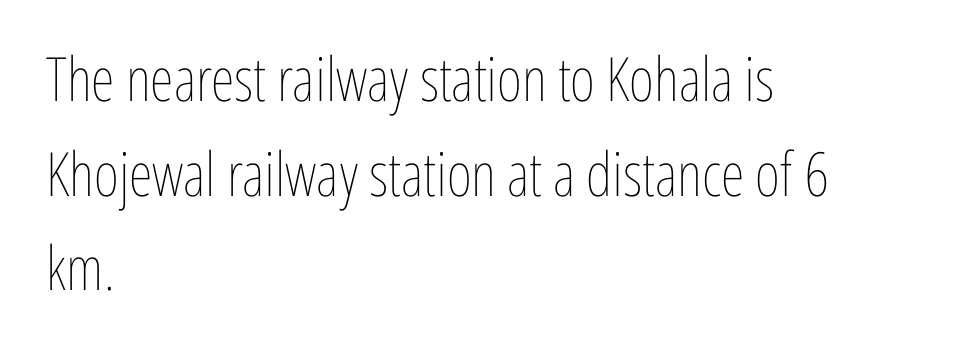
{"italic": "no", "bold": "no", "weight": "thin", "width": "condensed", "stroke_contrast": "low", "x_height": "medium", "monospaced": "no", "underline": "no", "align": "left", "line_spacing": "normal", "line_spacing_ratio": 1.55, "letter_spacing": "normal", "letter_spacing_em": 0.0, "glyph_px": 61}
